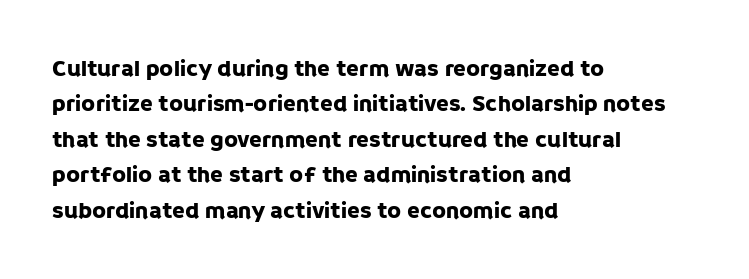
Q: Is the text italic (slanted)? A: No, it is upright.
Q: Is the text underlined? A: No.
Q: How is the paragraph aligned? A: Left-aligned.
Q: Is the spacing between letters normal or unusually wide? A: Normal.
Q: Is the spacing between lines tight, normal or loose? A: Normal.
